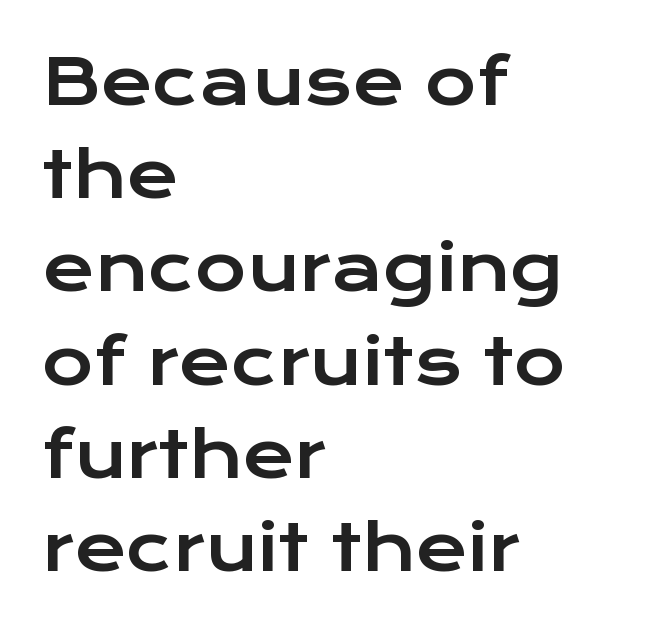
The image shows 63 px wide sans-serif type, upright; set left-aligned, normal line spacing (1.48x), normal letter spacing, not underlined; low stroke contrast and a medium x-height.
